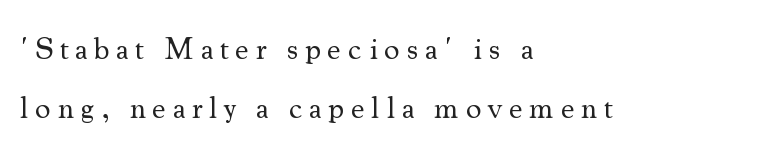
The typeface chosen for these lines features serifs. Observe the wide spacing: letters keep a clear distance from each other. Notice how the passage keeps a crisp vertical edge on the left only. Quick note: underline off.
